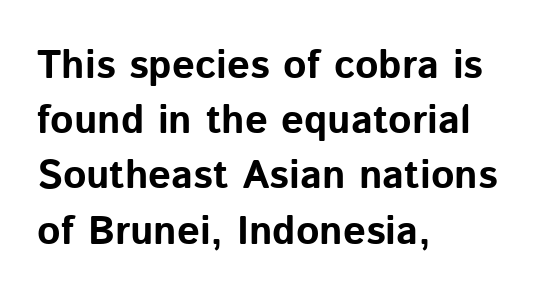
What weight is shown? A full bold with thick strokes. Type style note: lacks serifs. Short note: letters normally spaced. The specimen reads as upright at a glance. In terms of leading, this rendering sits right in the middle. Casual observation: everything's shoved over to the left.
